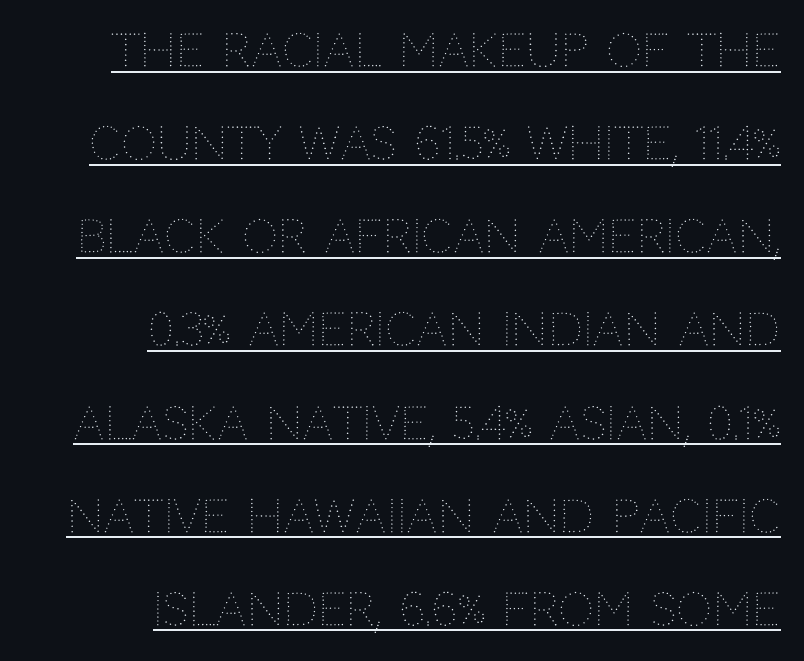
Q: Is the text bold? A: No.
Q: Is the text italic (slanted)? A: No, it is upright.
Q: Is the text underlined? A: Yes.
Q: How is the paragraph aligned? A: Right-aligned.
Q: Is the spacing between letters normal or unusually wide? A: Normal.
Q: Is the spacing between lines tight, normal or loose? A: Loose.
Q: Width (condensed, normal, or wide)? A: Normal.
Q: Stroke contrast? A: Medium.
Q: x-height? A: Large.
Q: Monospaced? A: No.
